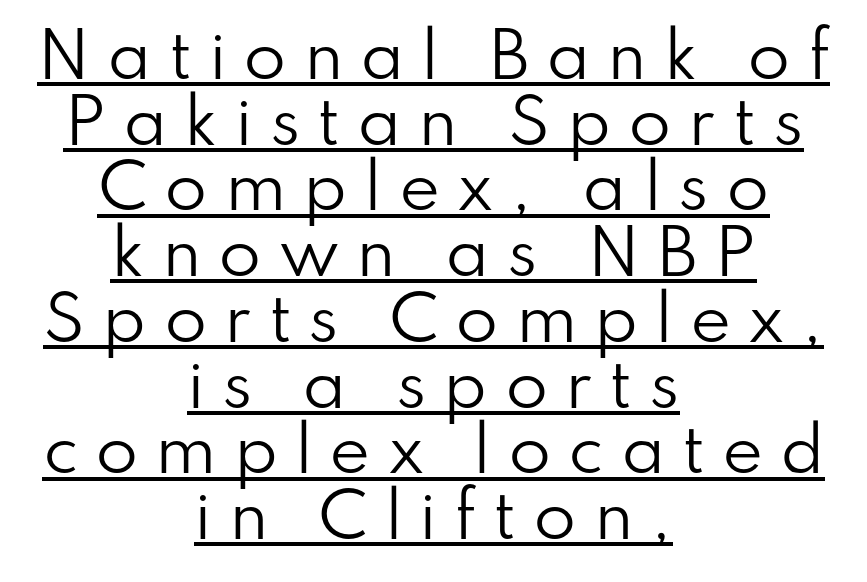
The lines in this sample share a center point and differ in where they start and stop. Ink coverage per letter is moderate at most. Characters follow at a spacing far wider than the type designer built in. Regarding serifs, this sample does without them.
